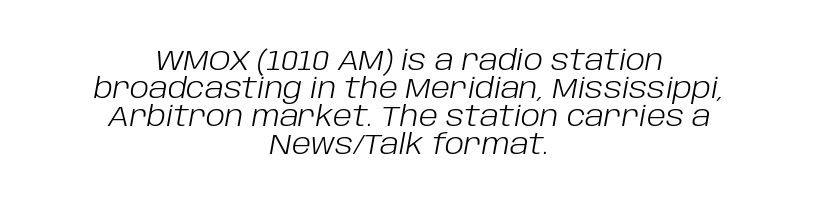
Q: Is the text bold? A: No.
Q: Is the text italic (slanted)? A: Yes, it leans right by about 10 degrees.
Q: Is the text underlined? A: No.
Q: How is the paragraph aligned? A: Centered.
Q: Is the spacing between letters normal or unusually wide? A: Normal.
Q: Is the spacing between lines tight, normal or loose? A: Tight.
Q: Width (condensed, normal, or wide)? A: Normal.
Q: Stroke contrast? A: Low.
Q: x-height? A: Large.
Q: Monospaced? A: No.
